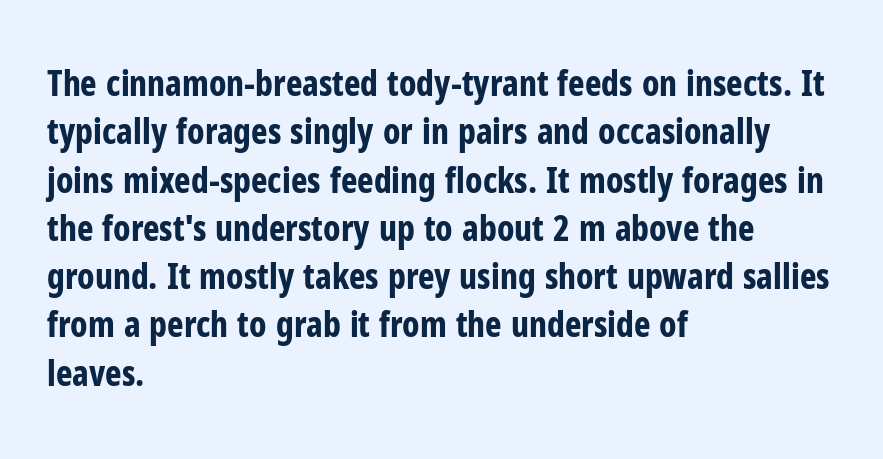
Q: Is the text bold? A: Yes.
Q: Is the text italic (slanted)? A: No, it is upright.
Q: Is the typeface a serif or a sans-serif typeface? A: Sans-serif.
Q: Is the text underlined? A: No.
Q: How is the paragraph aligned? A: Left-aligned.
Q: Is the spacing between letters normal or unusually wide? A: Normal.
Q: Is the spacing between lines tight, normal or loose? A: Normal.
Q: Width (condensed, normal, or wide)? A: Condensed.
Q: Stroke contrast? A: Low.
Q: x-height? A: Medium.
Q: Monospaced? A: No.
